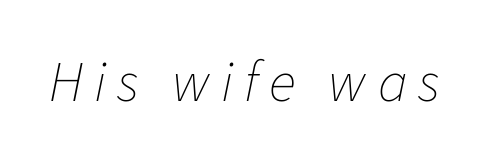
{"italic": "yes", "lean": "right", "slant_degrees": 11, "bold": "no", "weight": "thin", "width": "normal", "stroke_contrast": "low", "x_height": "medium", "monospaced": "no", "underline": "no", "glyph_px": 57}
